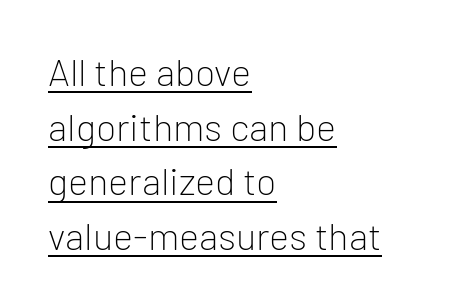
Stems and bowls with no extra thickness — not bold. In CSS terms this would be text-align: left. The space between consecutive lines is moderate. The glyphs are accompanied by a horizontal stroke just below them. Nobody touched the tracking dial on this one.
